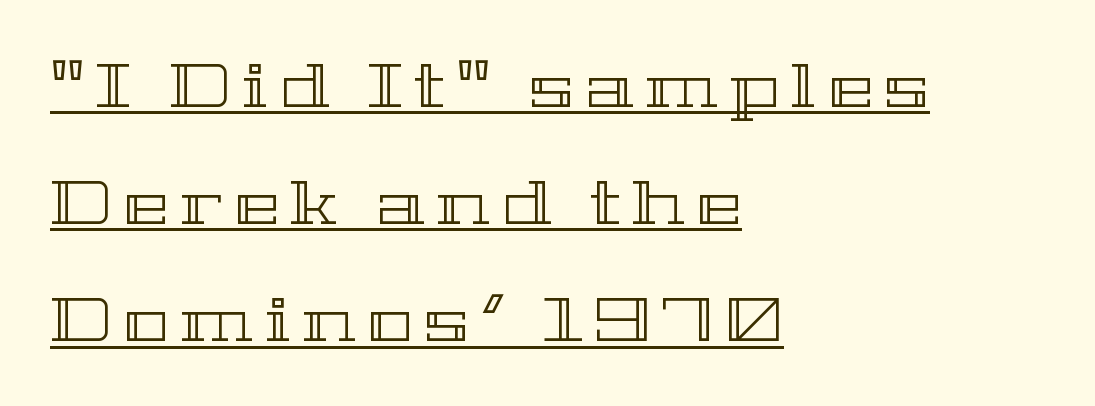
{"italic": "no", "width": "wide", "x_height": "medium", "monospaced": "no", "underline": "yes", "align": "left", "line_spacing": "loose", "line_spacing_ratio": 1.92, "glyph_px": 61}
